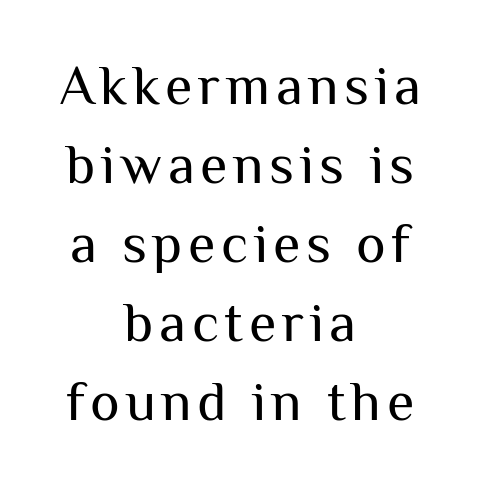
{"serif": "no", "italic": "no", "bold": "no", "weight": "regular", "width": "normal", "stroke_contrast": "medium", "x_height": "medium", "monospaced": "no", "underline": "no", "align": "center", "line_spacing": "normal", "line_spacing_ratio": 1.41, "glyph_px": 56}
